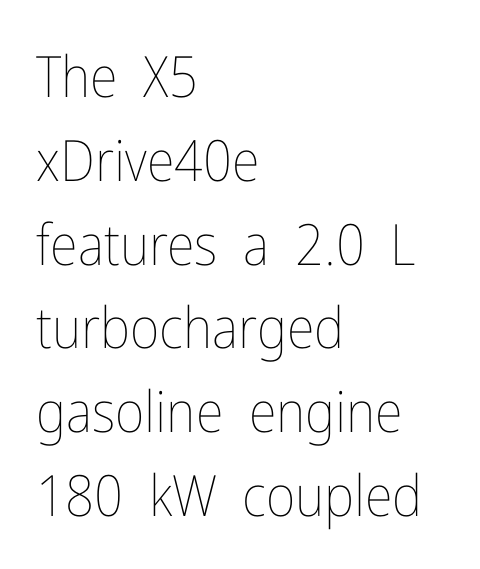
A typesetter would call this leading conventional body-copy spacing. Short and long lines alike share a common starting point at left. The tracking reads as untouched default to a designer's eye. A quiet, ordinary-to-light weight characterises the typeface. Varying glyph widths throughout — classic text-font behaviour. This sample uses an upright cut, with every glyph sitting square on the baseline.
